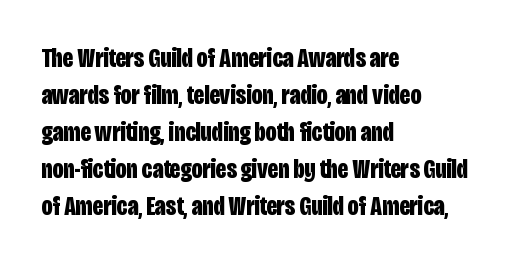
The image shows 27 px bold type, upright; set left-aligned, normal line spacing (1.37x), normal letter spacing, not underlined.
